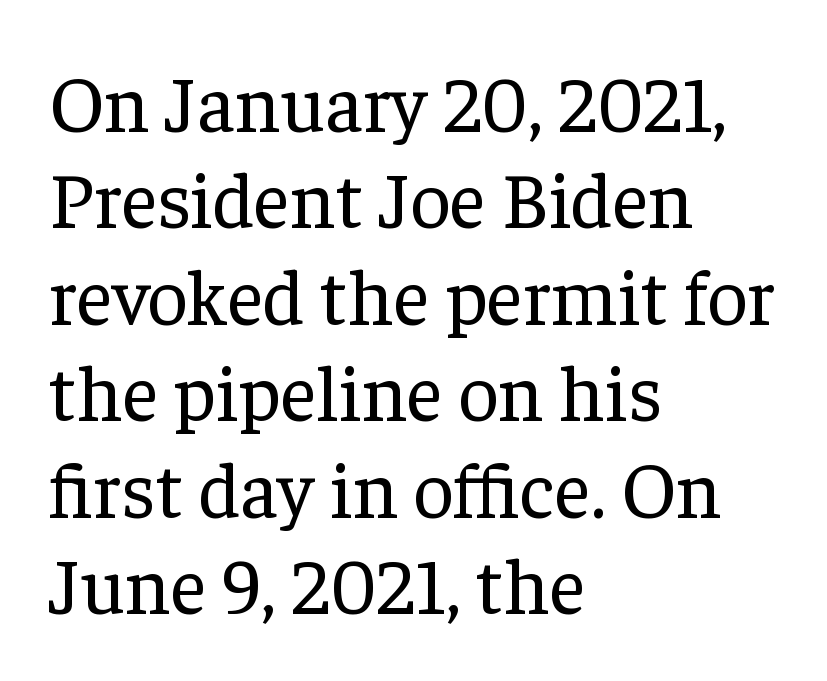
Line beginnings align vertically; line endings do not. Stems and bowls with no extra thickness — not bold. Plain, unruled lines of type. Notice how the stems are strictly vertical — no italics here. Regarding serifs, this sample has them.
